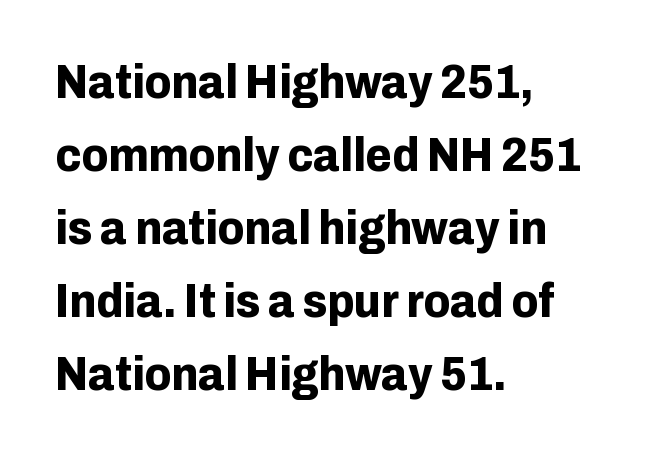
{"serif": "no", "italic": "no", "bold": "yes", "weight": "bold", "width": "normal", "stroke_contrast": "low", "x_height": "medium", "monospaced": "no", "underline": "no", "align": "left", "line_spacing": "normal", "line_spacing_ratio": 1.52, "letter_spacing": "normal", "letter_spacing_em": 0.0, "glyph_px": 48}
